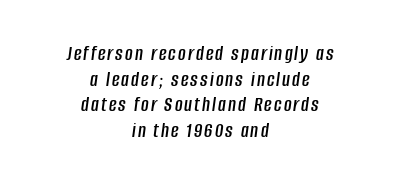
Q: Is the text italic (slanted)? A: Yes, it leans right by about 8 degrees.
Q: Is the text underlined? A: No.
Q: How is the paragraph aligned? A: Centered.
